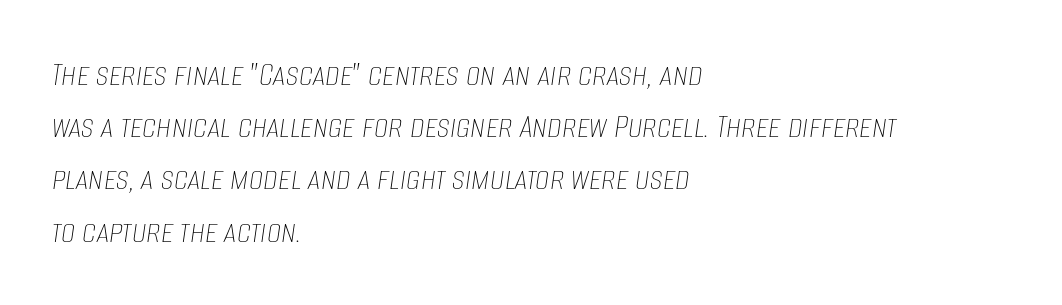
No heavy texture on the line: the type isn't bold. The area under the type is left untouched. The line texture is even and compact thanks to regular tracking. The passage shown is typed in a proportional face where columns would drift. Line beginnings align vertically; line endings do not. Is there much room between lines? A standard amount, neither cramped nor airy.
